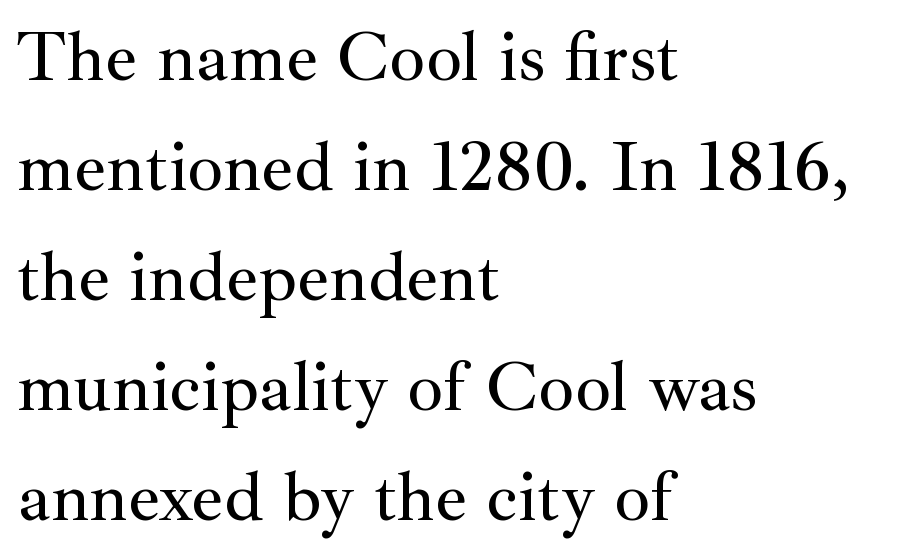
{"serif": "yes", "italic": "no", "width": "normal", "stroke_contrast": "medium", "x_height": "small", "monospaced": "no", "underline": "no", "align": "left", "line_spacing": "normal", "line_spacing_ratio": 1.55, "letter_spacing": "normal", "letter_spacing_em": 0.0, "glyph_px": 71}
